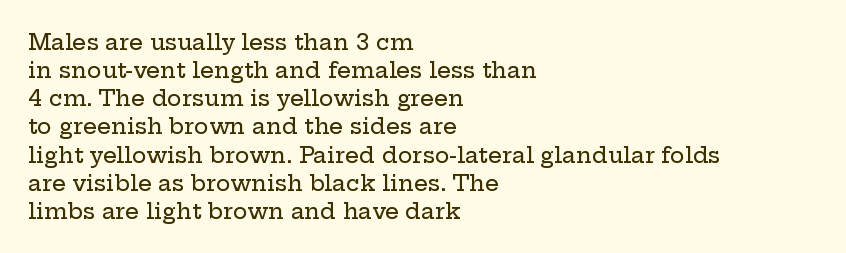
The image shows 22 px text type, upright; set left-aligned, normal line spacing (1.28x), normal letter spacing, not underlined.
